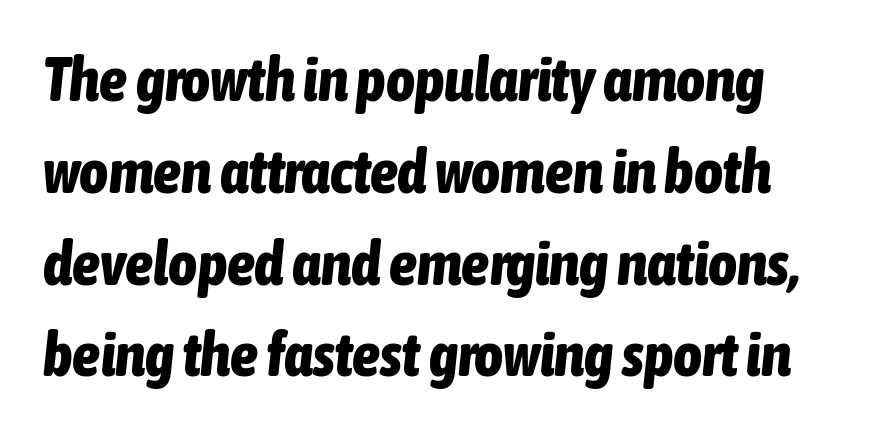
The image shows 62 px bold, condensed type, italic (leaning right); set left-aligned, normal line spacing (1.48x), normal letter spacing, not underlined; low stroke contrast and a medium x-height.
